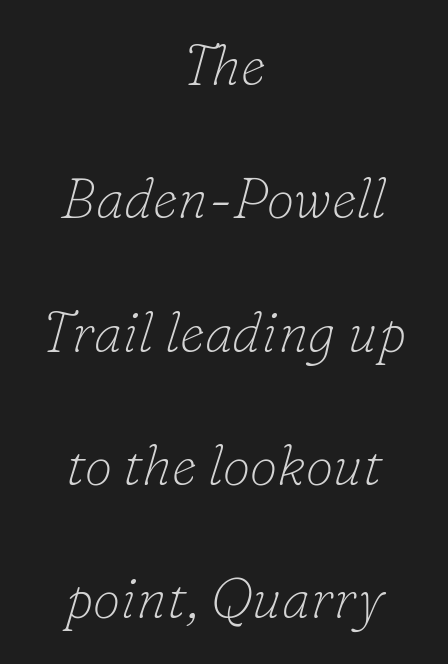
Stem width sits at or under what a default text font uses. Which margin do the lines hug? Neither — every line sits in the middle. Standard letterfit; no display-style spreading of the glyphs. The zone under the glyphs is completely vacant. Stroke terminals: seriffed. There's an unmistakable incline to the writing here.
